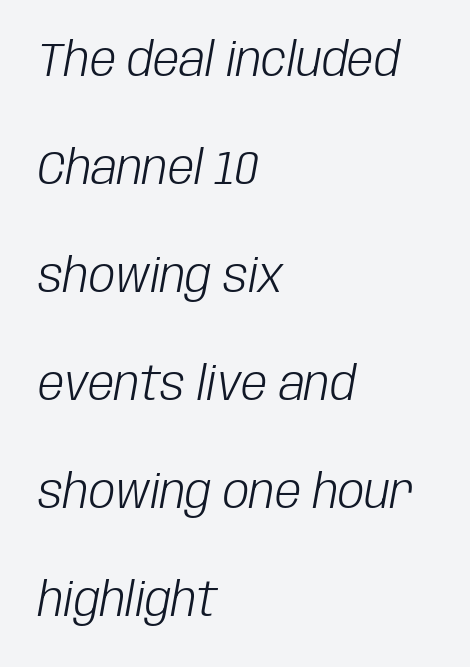
Is the block centered? No — it sits flush against the left margin. How are the letters spaced? Ordinarily, with no added tracking. These lines are rendered in a variable-pitch font. Check the space under the baseline: it is left empty.
